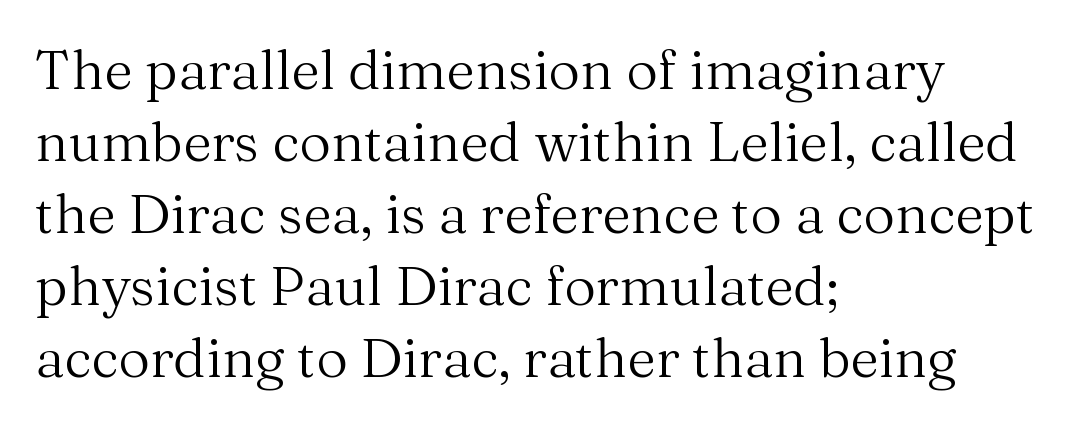
Q: Is the text bold? A: No.
Q: Is the text italic (slanted)? A: No, it is upright.
Q: Is the typeface a serif or a sans-serif typeface? A: Serif.
Q: Is the text underlined? A: No.
Q: How is the paragraph aligned? A: Left-aligned.
Q: Is the spacing between letters normal or unusually wide? A: Normal.
Q: Is the spacing between lines tight, normal or loose? A: Normal.
Q: Width (condensed, normal, or wide)? A: Normal.
Q: Stroke contrast? A: Medium.
Q: x-height? A: Medium.
Q: Monospaced? A: No.
